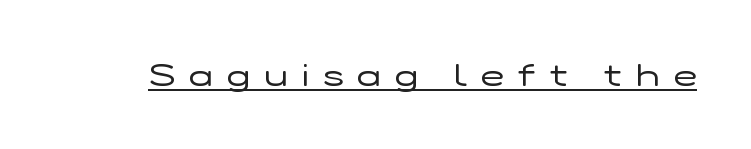
{"serif": "no", "italic": "no", "bold": "no", "weight": "regular", "width": "wide", "stroke_contrast": "low", "x_height": "medium", "monospaced": "no", "underline": "yes", "letter_spacing": "wide", "letter_spacing_em": 0.46, "glyph_px": 31}
